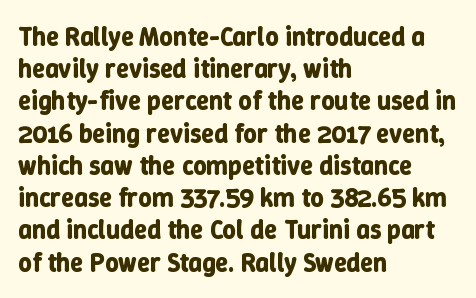
The image shows 26 px bold type, upright; set left-aligned, line spacing 1.24x, normal letter spacing, not underlined.
